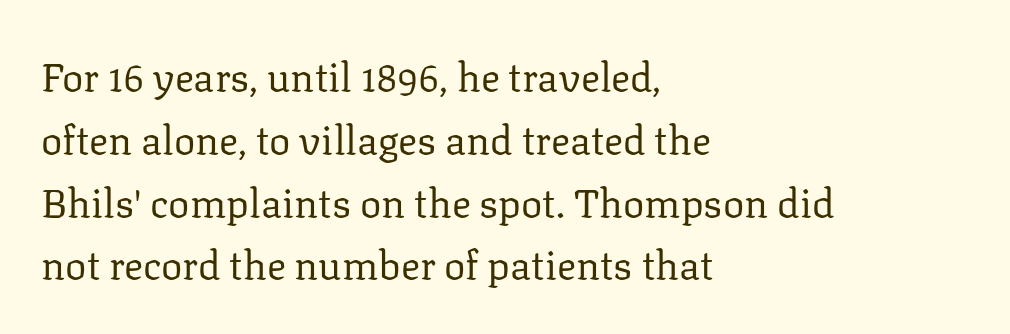
This rendering leaves character spacing at its baseline value. Proportional: the letters do not fall into vertical columns. The ragged edge is on the right, which tells us the setting is flush left. Weight: regular or lighter.
